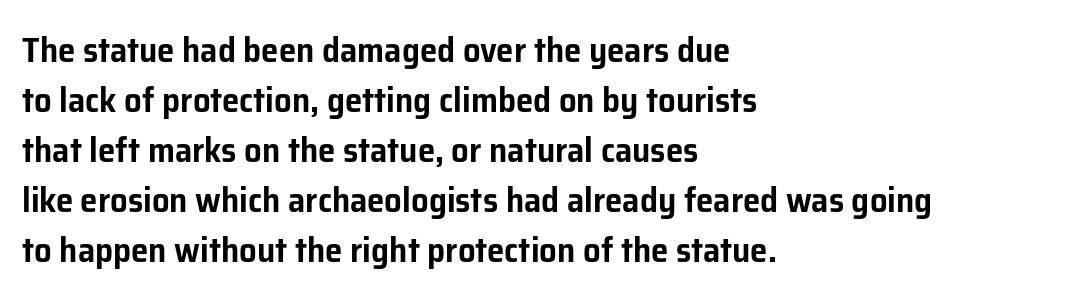
The image shows 35 px sans-serif type, upright; set left-aligned, normal line spacing (1.43x), normal letter spacing, not underlined; low stroke contrast and a medium x-height.
